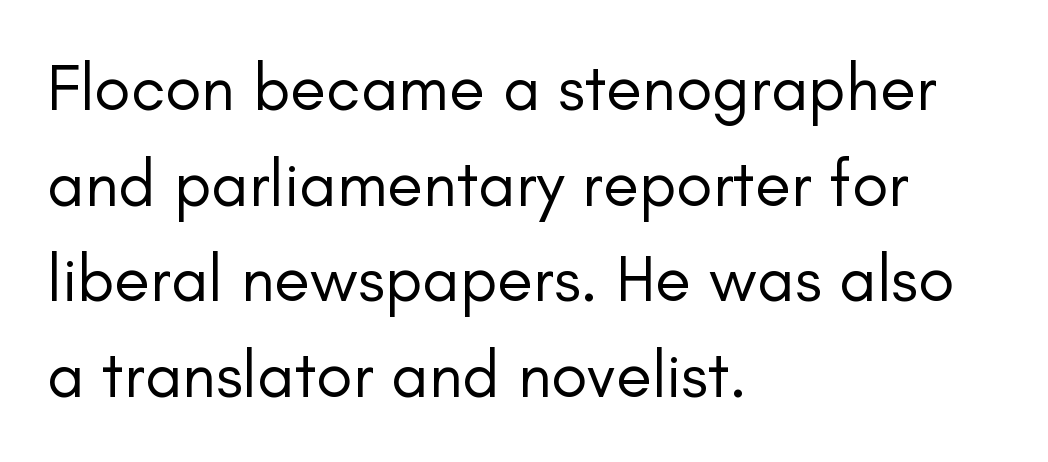
The image shows 66 px regular-weight sans-serif type, upright; set left-aligned, normal line spacing (1.45x), normal letter spacing, not underlined; low stroke contrast and a small x-height.
